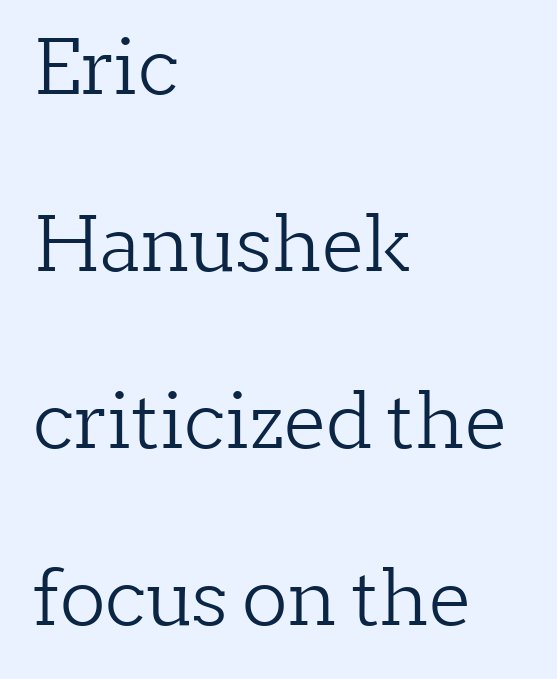
Q: Is the text bold? A: No.
Q: Is the text italic (slanted)? A: No, it is upright.
Q: Is the typeface a serif or a sans-serif typeface? A: Serif.
Q: Is the text underlined? A: No.
Q: How is the paragraph aligned? A: Left-aligned.
Q: Is the spacing between letters normal or unusually wide? A: Normal.
Q: Is the spacing between lines tight, normal or loose? A: Loose.
Q: Width (condensed, normal, or wide)? A: Normal.
Q: Stroke contrast? A: Low.
Q: x-height? A: Medium.
Q: Monospaced? A: No.
